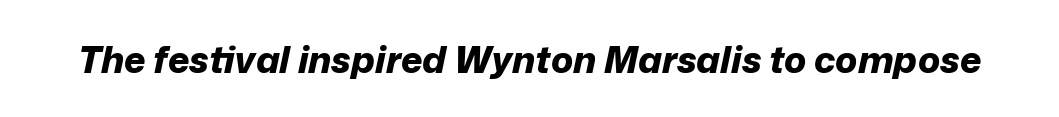
{"italic": "yes", "lean": "right", "slant_degrees": 12, "bold": "yes", "weight": "bold", "width": "normal", "stroke_contrast": "low", "x_height": "medium", "monospaced": "no", "underline": "no", "letter_spacing": "normal", "letter_spacing_em": 0.0, "glyph_px": 37}
